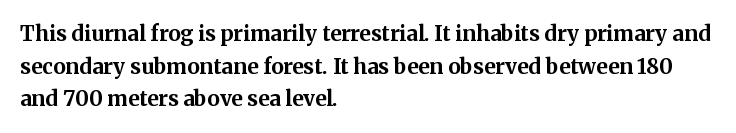
The rendering anchors every line to the left-hand side. In terms of posture, this sample is upright. This sample uses plain, unmodified letter spacing. The gap between lines stays unmarked.
